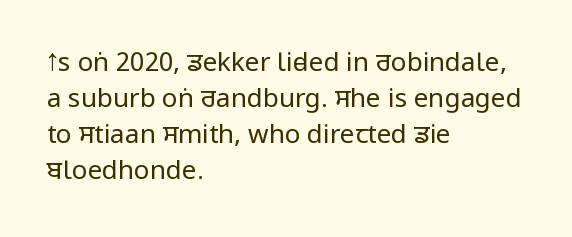
{"italic": "no", "bold": "no", "underline": "no", "align": "left", "line_spacing": "normal", "line_spacing_ratio": 1.38, "letter_spacing": "normal", "letter_spacing_em": 0.0, "glyph_px": 26}
